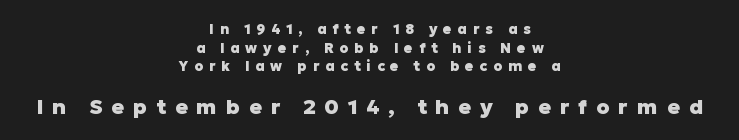
Q: Is the text bold? A: Yes.
Q: Is the text italic (slanted)? A: No, it is upright.
Q: Is the text underlined? A: No.
Q: How is the paragraph aligned? A: Centered.
Q: Is the spacing between letters normal or unusually wide? A: Unusually wide.
Q: Is the spacing between lines tight, normal or loose? A: Normal.
Q: Which block of text is set in a larger size, the first (top) or the second (bottom)? A: The second (bottom) one.
